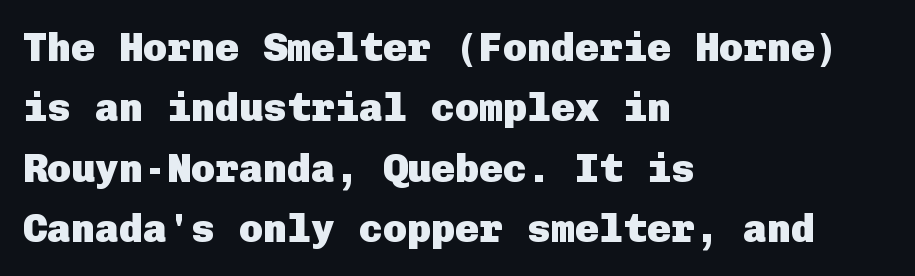
The image shows 40 px heavy sans-serif type, upright; set left-aligned, normal line spacing (1.51x), normal letter spacing, not underlined; low stroke contrast and a medium x-height.
